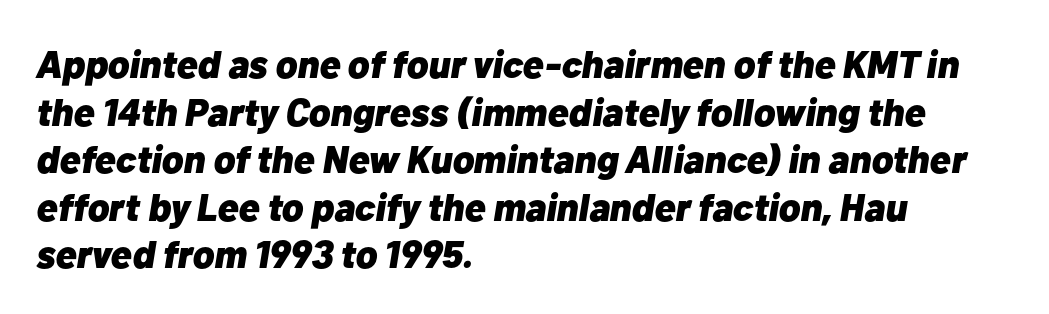
{"italic": "yes", "lean": "right", "slant_degrees": 10, "bold": "yes", "weight": "heavy", "width": "normal", "stroke_contrast": "low", "x_height": "medium", "monospaced": "no", "underline": "no", "align": "left", "line_spacing_ratio": 1.22, "letter_spacing": "normal", "letter_spacing_em": 0.0, "glyph_px": 39}
